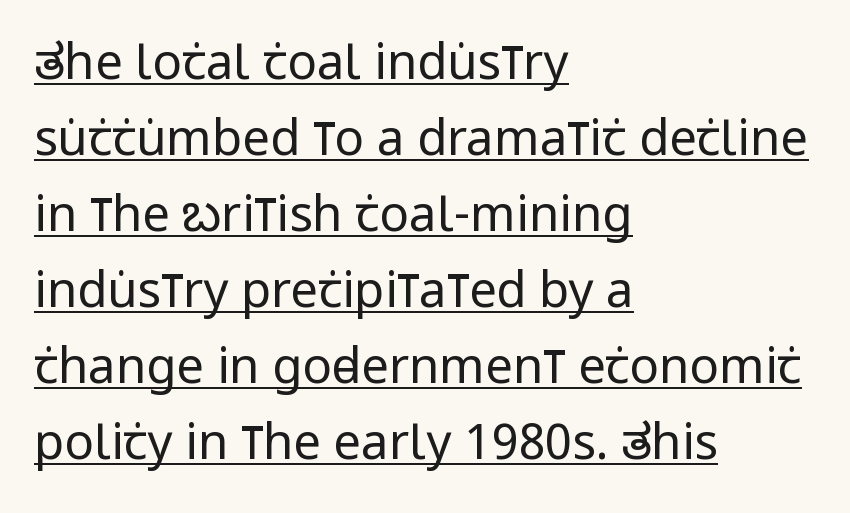
Tall strokes in this sample are plumb rather than angled. Here the designer chose a conventional face with non-uniform glyph widths. Vertical spacing — default. Type style note: lacks serifs. Check the space under the baseline: a stroke is drawn there.
